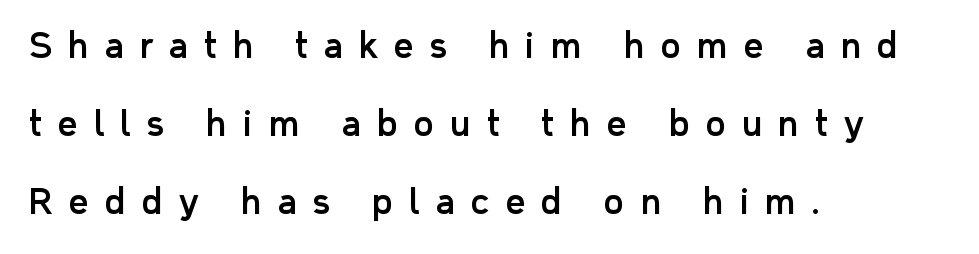
Q: Is the text italic (slanted)? A: No, it is upright.
Q: Is the typeface a serif or a sans-serif typeface? A: Sans-serif.
Q: Is the text underlined? A: No.
Q: How is the paragraph aligned? A: Left-aligned.
Q: Is the spacing between letters normal or unusually wide? A: Unusually wide.
Q: Is the spacing between lines tight, normal or loose? A: Loose.
Q: Width (condensed, normal, or wide)? A: Normal.
Q: Stroke contrast? A: Low.
Q: x-height? A: Medium.
Q: Monospaced? A: No.
